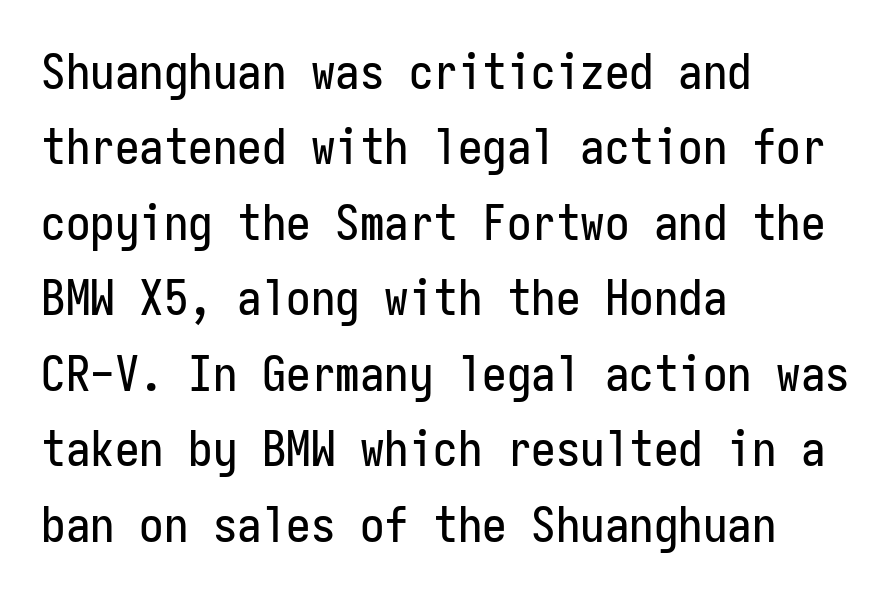
The image shows 49 px condensed sans-serif type, upright, monospaced; set left-aligned, normal line spacing (1.54x), normal letter spacing, not underlined; low stroke contrast and a medium x-height.
